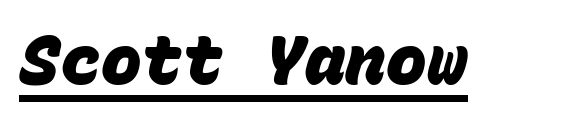
The image shows 68 px heavy sans-serif type, monospaced; set normal letter spacing, underlined; low stroke contrast and a large x-height.
